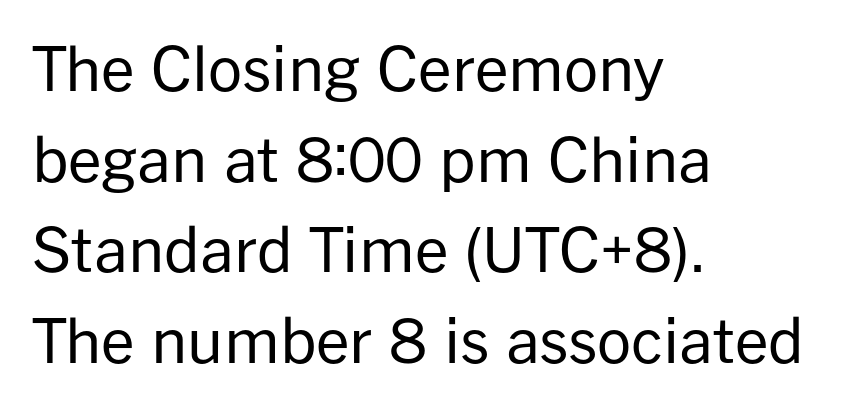
{"serif": "no", "italic": "no", "bold": "no", "weight": "regular", "width": "normal", "stroke_contrast": "low", "x_height": "medium", "monospaced": "no", "underline": "no", "align": "left", "line_spacing": "normal", "line_spacing_ratio": 1.51, "letter_spacing": "normal", "letter_spacing_em": 0.0, "glyph_px": 60}
